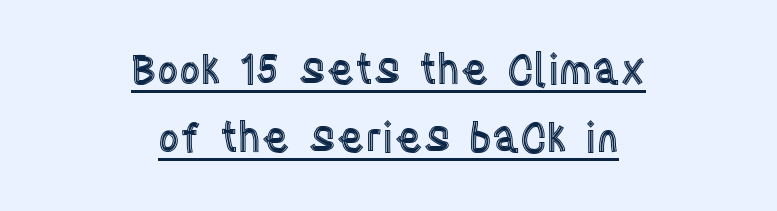
{"italic": "no", "width": "condensed", "x_height": "large", "monospaced": "no", "underline": "yes", "align": "center", "line_spacing": "normal", "line_spacing_ratio": 1.67, "letter_spacing": "normal", "letter_spacing_em": 0.0, "glyph_px": 41}
